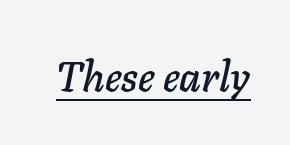
{"italic": "yes", "lean": "right", "slant_degrees": 11, "width": "normal", "stroke_contrast": "low", "x_height": "medium", "monospaced": "no", "underline": "yes", "letter_spacing": "normal", "letter_spacing_em": 0.0, "glyph_px": 41}
